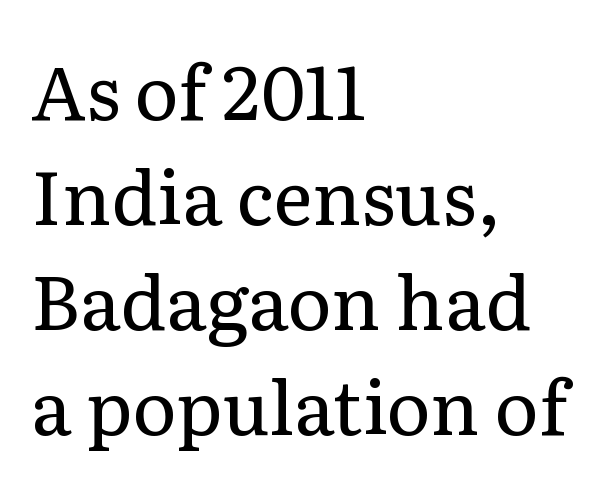
{"serif": "yes", "italic": "no", "bold": "no", "weight": "regular", "width": "normal", "stroke_contrast": "low", "x_height": "medium", "monospaced": "no", "underline": "no", "align": "left", "line_spacing": "normal", "line_spacing_ratio": 1.4, "letter_spacing": "normal", "letter_spacing_em": 0.0, "glyph_px": 75}
